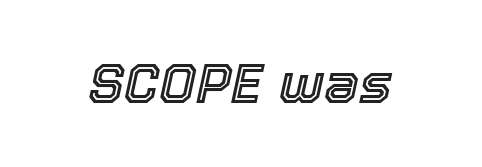
Q: Is the text italic (slanted)? A: Yes, it leans right by about 12 degrees.
Q: Is the text underlined? A: No.
Q: Is the spacing between letters normal or unusually wide? A: Normal.
Q: Width (condensed, normal, or wide)? A: Normal.
Q: x-height? A: Medium.
Q: Monospaced? A: No.
